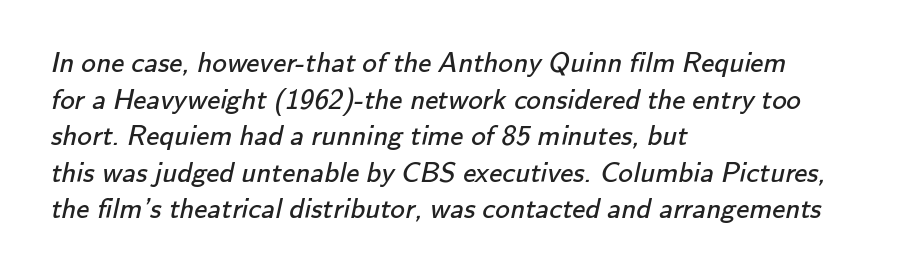
The image shows 29 px regular-weight sans-serif type; set left-aligned, normal line spacing (1.26x), normal letter spacing, not underlined; low stroke contrast and a small x-height.
